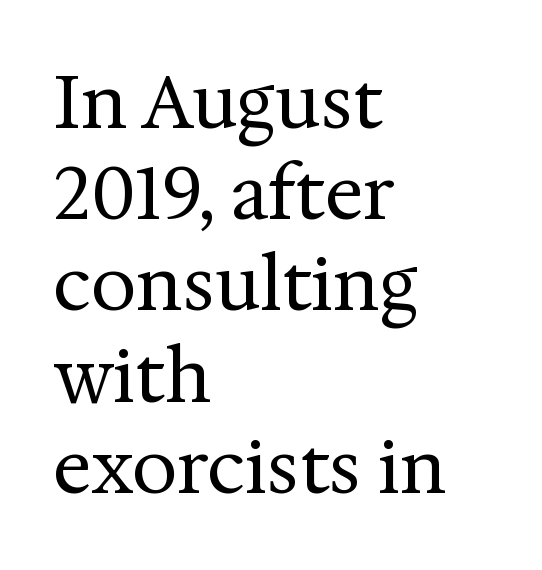
Q: Is the text bold? A: No.
Q: Is the text italic (slanted)? A: No, it is upright.
Q: Is the typeface a serif or a sans-serif typeface? A: Serif.
Q: Is the text underlined? A: No.
Q: How is the paragraph aligned? A: Left-aligned.
Q: Is the spacing between letters normal or unusually wide? A: Normal.
Q: Is the spacing between lines tight, normal or loose? A: Normal.
Q: Width (condensed, normal, or wide)? A: Normal.
Q: Stroke contrast? A: Medium.
Q: x-height? A: Medium.
Q: Monospaced? A: No.
